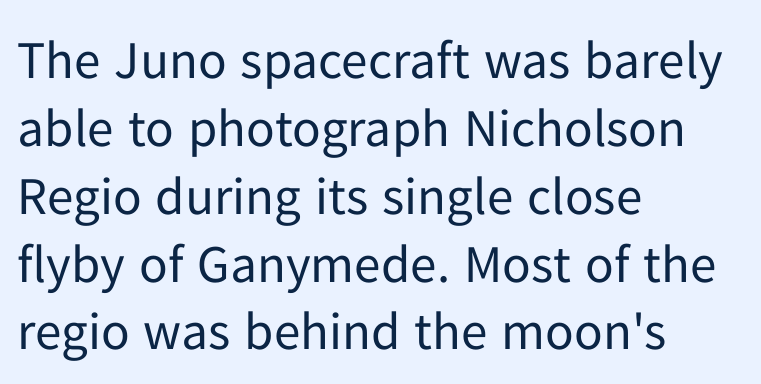
{"serif": "no", "italic": "no", "bold": "no", "weight": "regular", "width": "normal", "stroke_contrast": "low", "x_height": "medium", "monospaced": "no", "underline": "no", "align": "left", "line_spacing": "normal", "line_spacing_ratio": 1.28, "letter_spacing": "normal", "letter_spacing_em": 0.0, "glyph_px": 53}
